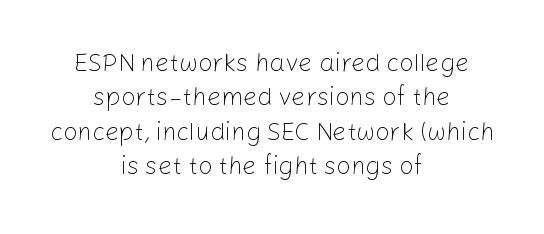
Ordinary non-slanted type is in use. The gaps between neighbouring characters are ordinary and unremarkable. Letters rest on an invisible, unmarked baseline. Every row of glyphs is offset so its center matches the block's center.
